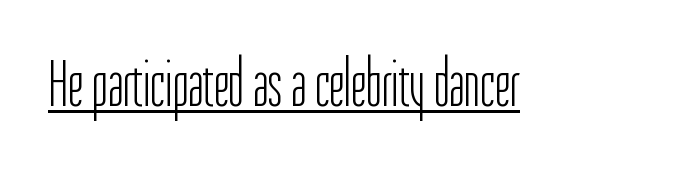
Q: Is the text bold? A: No.
Q: Is the text italic (slanted)? A: No, it is upright.
Q: Is the typeface a serif or a sans-serif typeface? A: Sans-serif.
Q: Is the text underlined? A: Yes.
Q: Is the spacing between letters normal or unusually wide? A: Normal.
Q: Width (condensed, normal, or wide)? A: Condensed.
Q: Stroke contrast? A: Low.
Q: x-height? A: Medium.
Q: Monospaced? A: No.
